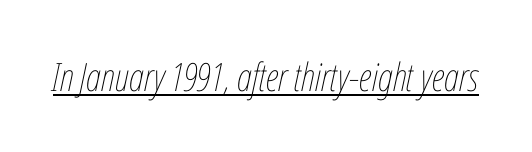
The image shows 39 px thin, condensed type, italic (leaning right); set normal letter spacing, underlined; low stroke contrast and a medium x-height.
